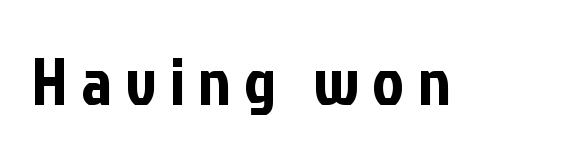
Q: Is the text italic (slanted)? A: No, it is upright.
Q: Is the typeface a serif or a sans-serif typeface? A: Sans-serif.
Q: Is the text underlined? A: No.
Q: Is the spacing between letters normal or unusually wide? A: Unusually wide.
Q: Width (condensed, normal, or wide)? A: Condensed.
Q: Stroke contrast? A: Low.
Q: x-height? A: Medium.
Q: Monospaced? A: No.
